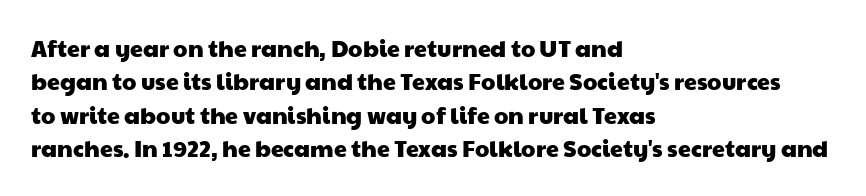
{"underline": "no", "align": "left", "line_spacing": "normal", "line_spacing_ratio": 1.45, "letter_spacing": "normal", "letter_spacing_em": 0.0, "glyph_px": 23}
